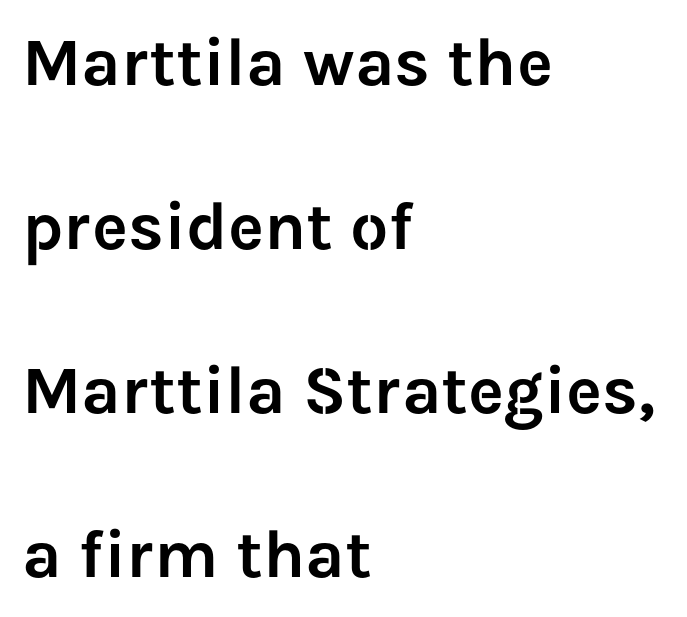
{"serif": "no", "italic": "no", "width": "normal", "stroke_contrast": "low", "x_height": "medium", "monospaced": "no", "underline": "no", "align": "left", "line_spacing": "loose", "line_spacing_ratio": 2.41, "letter_spacing": "normal", "letter_spacing_em": 0.0, "glyph_px": 68}
